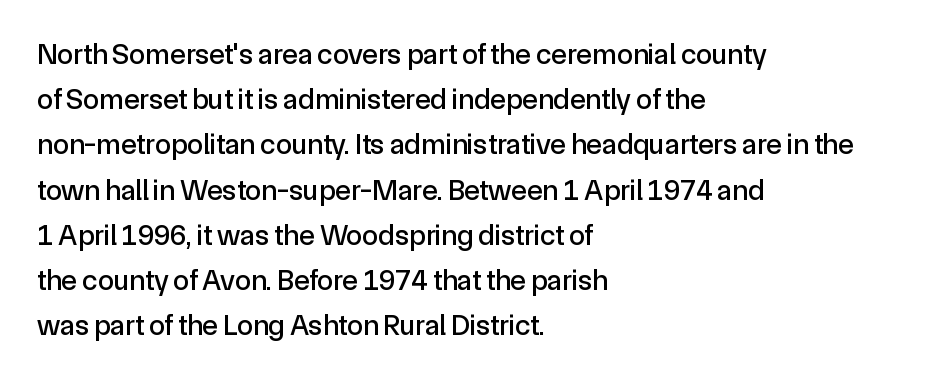
Q: Is the text italic (slanted)? A: No, it is upright.
Q: Is the typeface a serif or a sans-serif typeface? A: Sans-serif.
Q: Is the text underlined? A: No.
Q: How is the paragraph aligned? A: Left-aligned.
Q: Is the spacing between letters normal or unusually wide? A: Normal.
Q: Is the spacing between lines tight, normal or loose? A: Normal.
Q: Width (condensed, normal, or wide)? A: Normal.
Q: x-height? A: Medium.
Q: Monospaced? A: No.
